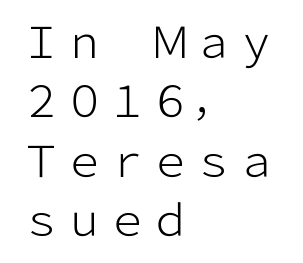
{"serif": "no", "italic": "no", "bold": "no", "weight": "light", "width": "normal", "stroke_contrast": "low", "x_height": "medium", "monospaced": "no", "underline": "no", "align": "left", "line_spacing": "normal", "line_spacing_ratio": 1.38, "letter_spacing": "normal", "letter_spacing_em": 0.0, "glyph_px": 43}
